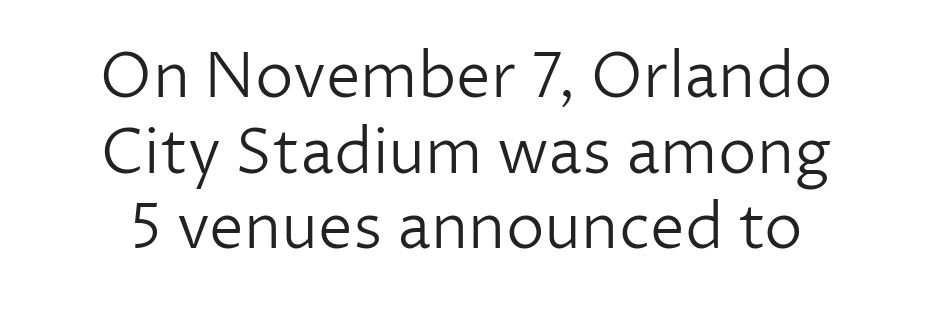
{"serif": "no", "italic": "no", "bold": "no", "weight": "light", "width": "normal", "stroke_contrast": "low", "x_height": "medium", "monospaced": "no", "underline": "no", "line_spacing_ratio": 1.22, "letter_spacing": "normal", "letter_spacing_em": 0.0, "glyph_px": 62}
